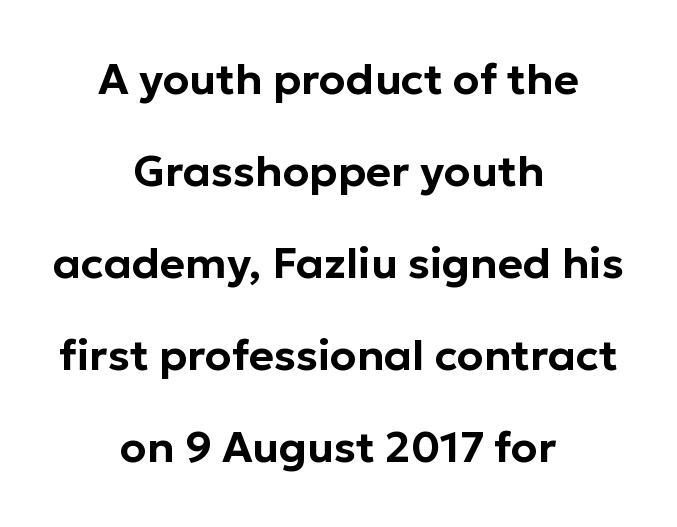
The space directly below the letters is spotless. Is this a fixed-width face? No — the glyphs have proportional, varying widths. Examine the stroke ends and you'll find no serifs. Reading down the block, each line starts at a different indent, mirrored at its end.
